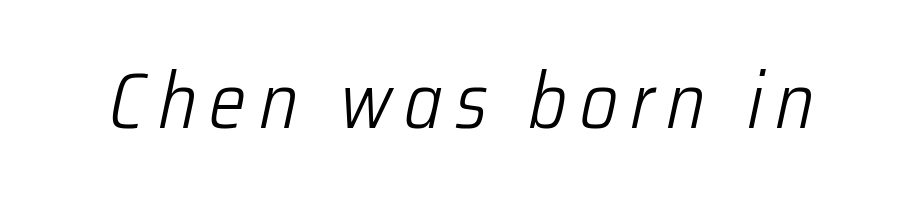
{"italic": "yes", "lean": "right", "slant_degrees": 12, "bold": "no", "weight": "light", "width": "condensed", "stroke_contrast": "low", "x_height": "medium", "monospaced": "no", "underline": "no", "glyph_px": 78}
